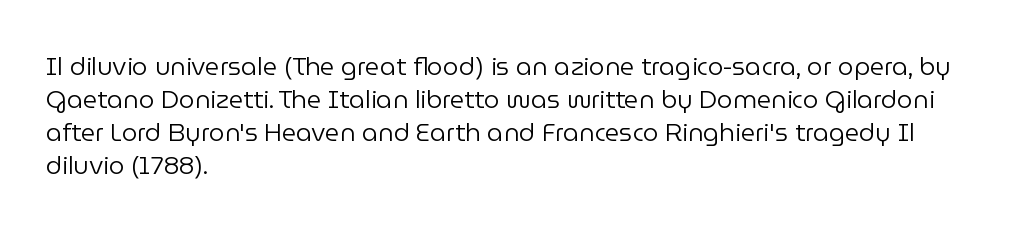
Q: Is the text bold? A: No.
Q: Is the text italic (slanted)? A: No, it is upright.
Q: Is the text underlined? A: No.
Q: How is the paragraph aligned? A: Left-aligned.
Q: Is the spacing between letters normal or unusually wide? A: Normal.
Q: Is the spacing between lines tight, normal or loose? A: Normal.
